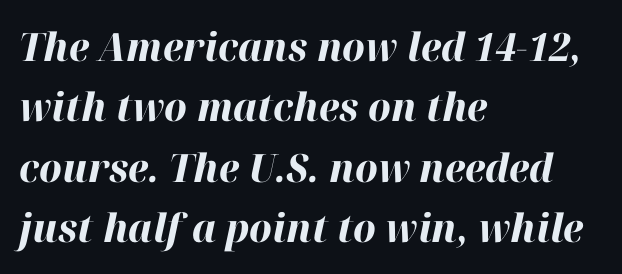
Q: Is the text bold? A: Yes.
Q: Is the text italic (slanted)? A: Yes, it leans right by about 12 degrees.
Q: Is the text underlined? A: No.
Q: How is the paragraph aligned? A: Left-aligned.
Q: Is the spacing between letters normal or unusually wide? A: Normal.
Q: Is the spacing between lines tight, normal or loose? A: Normal.
Q: Width (condensed, normal, or wide)? A: Normal.
Q: Stroke contrast? A: High.
Q: x-height? A: Medium.
Q: Monospaced? A: No.
